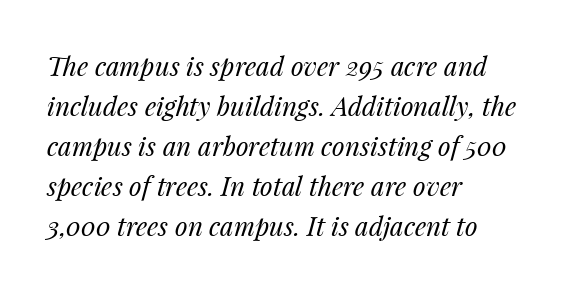
The rows are spaced the way most documents space them. Each stroke keeps to a modest, everyday thickness or less. A typesetter would call this zero additional tracking. Slant detected: the letters are inclined. Descenders are the only things crossing below the line.
